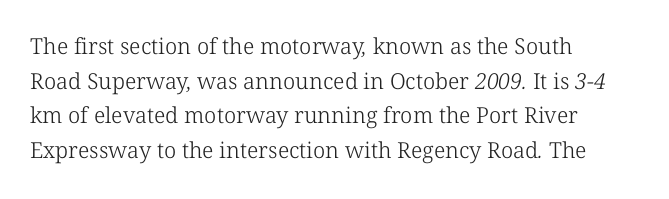
Stroke mass is kept to a normal reading level or below. Whoever set this chose a conventional vertical rhythm. A bare baseline throughout the passage. Short and long lines alike share a common starting point at left.
